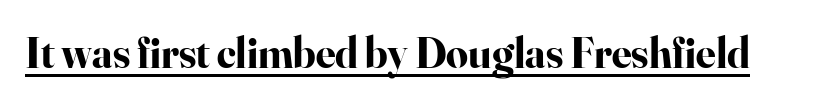
Q: Is the text bold? A: Yes.
Q: Is the text italic (slanted)? A: No, it is upright.
Q: Is the typeface a serif or a sans-serif typeface? A: Serif.
Q: Is the text underlined? A: Yes.
Q: Is the spacing between letters normal or unusually wide? A: Normal.
Q: Width (condensed, normal, or wide)? A: Normal.
Q: Stroke contrast? A: High.
Q: x-height? A: Small.
Q: Monospaced? A: No.
